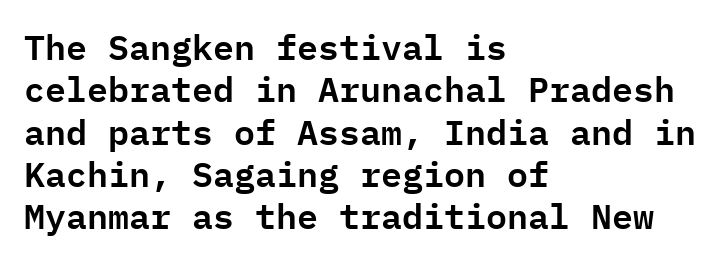
The image shows 35 px sans-serif type, upright, monospaced; set left-aligned, line spacing 1.21x, normal letter spacing, not underlined; low stroke contrast and a medium x-height.
